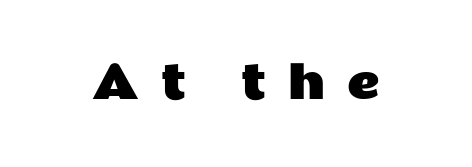
A typesetter would call this heavily tracked-out type. Style check: upright. The rendering uses natural spacing where letterforms have individual widths. Letters rest on an invisible, unmarked baseline. Are there feet on the stems? There aren't — it's a sans.
